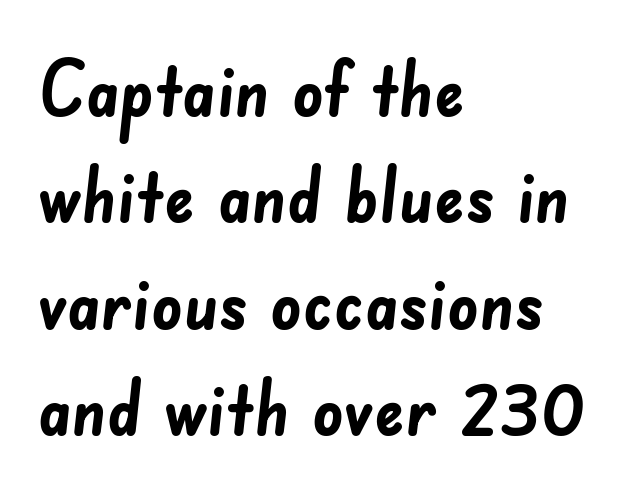
Q: Is the text bold? A: Yes.
Q: Is the typeface a serif or a sans-serif typeface? A: Sans-serif.
Q: Is the text underlined? A: No.
Q: How is the paragraph aligned? A: Left-aligned.
Q: Is the spacing between letters normal or unusually wide? A: Normal.
Q: Is the spacing between lines tight, normal or loose? A: Normal.
Q: Width (condensed, normal, or wide)? A: Normal.
Q: Stroke contrast? A: Low.
Q: x-height? A: Small.
Q: Monospaced? A: No.
